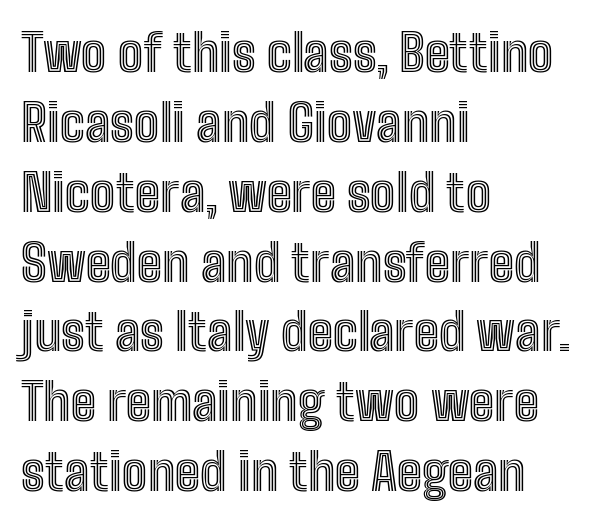
Q: Is the text italic (slanted)? A: No, it is upright.
Q: Is the text underlined? A: No.
Q: How is the paragraph aligned? A: Left-aligned.
Q: Is the spacing between letters normal or unusually wide? A: Normal.
Q: Is the spacing between lines tight, normal or loose? A: Normal.
Q: Width (condensed, normal, or wide)? A: Condensed.
Q: x-height? A: Medium.
Q: Monospaced? A: No.
